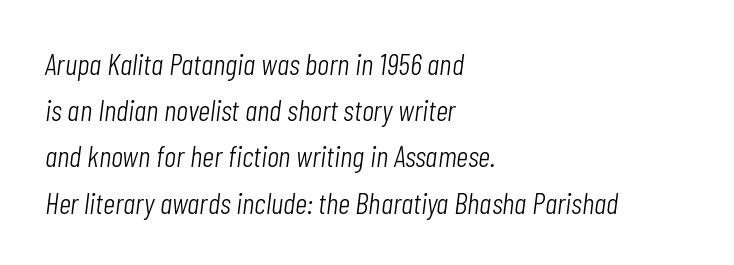
Q: Is the text bold? A: No.
Q: Is the text italic (slanted)? A: Yes, it leans right by about 7 degrees.
Q: Is the text underlined? A: No.
Q: How is the paragraph aligned? A: Left-aligned.
Q: Is the spacing between letters normal or unusually wide? A: Normal.
Q: Is the spacing between lines tight, normal or loose? A: Normal.
Q: Width (condensed, normal, or wide)? A: Condensed.
Q: Stroke contrast? A: Low.
Q: x-height? A: Medium.
Q: Monospaced? A: No.
